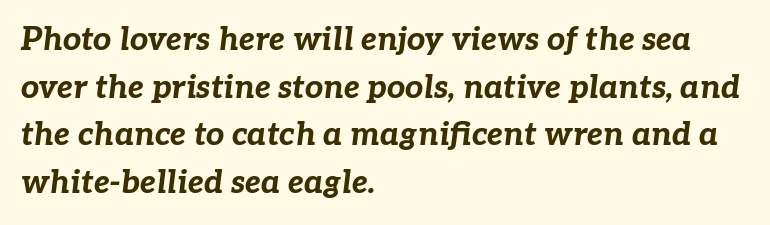
Q: Is the text bold? A: Yes.
Q: Is the text italic (slanted)? A: Yes, it leans right by about 7 degrees.
Q: Is the text underlined? A: No.
Q: How is the paragraph aligned? A: Left-aligned.
Q: Is the spacing between letters normal or unusually wide? A: Normal.
Q: Is the spacing between lines tight, normal or loose? A: Normal.
Q: Width (condensed, normal, or wide)? A: Normal.
Q: Stroke contrast? A: Low.
Q: x-height? A: Medium.
Q: Monospaced? A: No.
